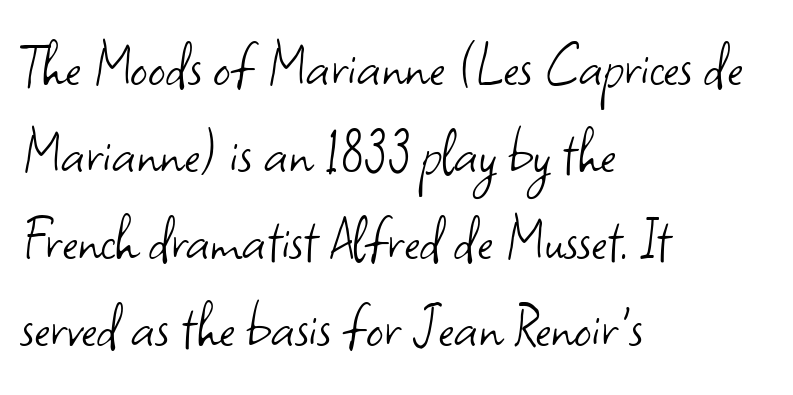
{"serif": "no", "bold": "no", "weight": "light", "width": "normal", "stroke_contrast": "low", "x_height": "small", "monospaced": "no", "underline": "no", "align": "left", "line_spacing": "normal", "line_spacing_ratio": 1.28, "letter_spacing": "normal", "letter_spacing_em": 0.0, "glyph_px": 68}
